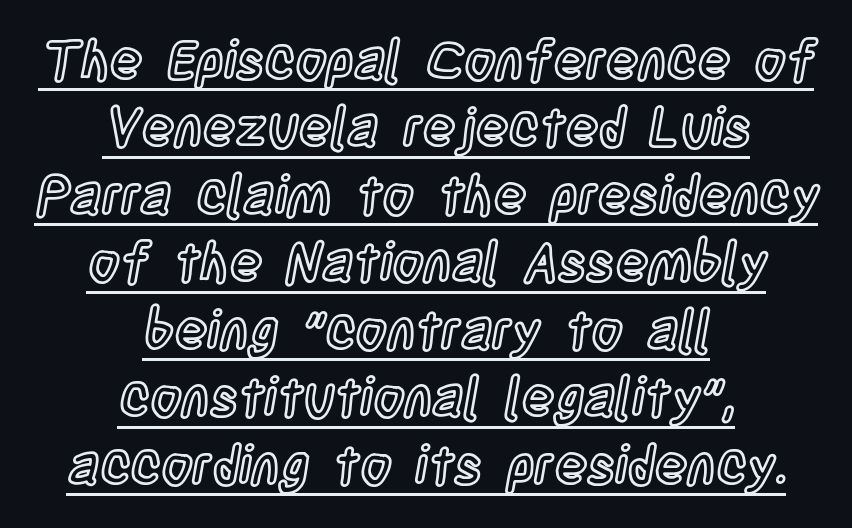
Q: Is the text italic (slanted)? A: Yes.
Q: Is the text underlined? A: Yes.
Q: How is the paragraph aligned? A: Centered.
Q: Is the spacing between letters normal or unusually wide? A: Normal.
Q: Is the spacing between lines tight, normal or loose? A: Normal.
Q: Width (condensed, normal, or wide)? A: Condensed.
Q: x-height? A: Large.
Q: Monospaced? A: No.
